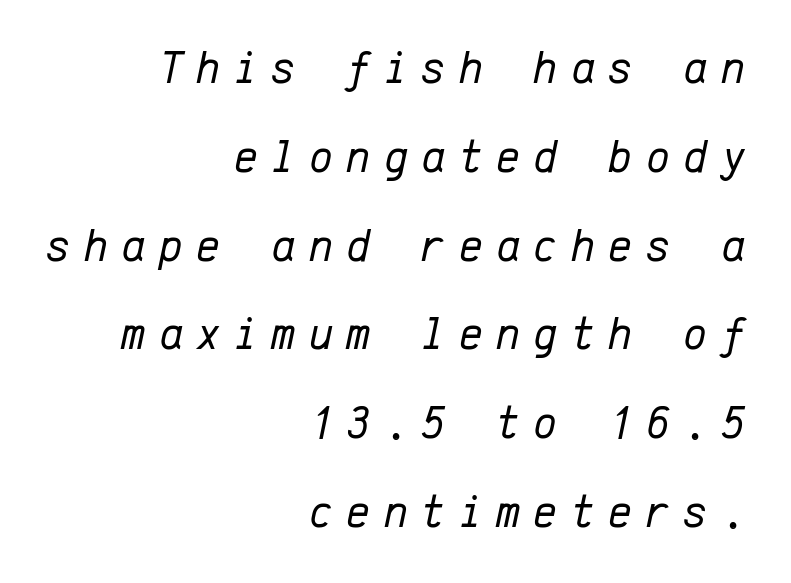
The image shows 46 px regular-weight type, italic (leaning right), monospaced; set right-aligned, loose line spacing (1.93x), unusually wide letter spacing (+0.29 em), not underlined; low stroke contrast and a medium x-height.
